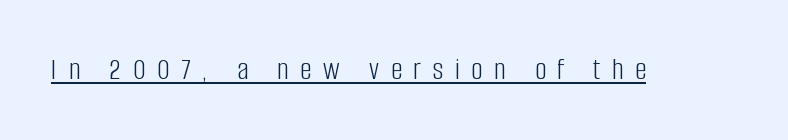
Q: Is the text bold? A: No.
Q: Is the text italic (slanted)? A: No, it is upright.
Q: Is the typeface a serif or a sans-serif typeface? A: Sans-serif.
Q: Is the text underlined? A: Yes.
Q: Is the spacing between letters normal or unusually wide? A: Unusually wide.
Q: Width (condensed, normal, or wide)? A: Condensed.
Q: Stroke contrast? A: Low.
Q: x-height? A: Large.
Q: Monospaced? A: No.
